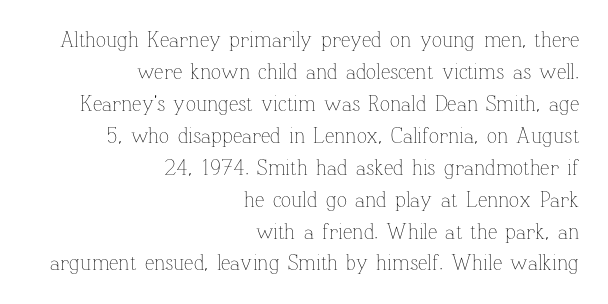
Q: Is the text bold? A: No.
Q: Is the text italic (slanted)? A: No, it is upright.
Q: Is the text underlined? A: No.
Q: How is the paragraph aligned? A: Right-aligned.
Q: Is the spacing between letters normal or unusually wide? A: Normal.
Q: Is the spacing between lines tight, normal or loose? A: Normal.
